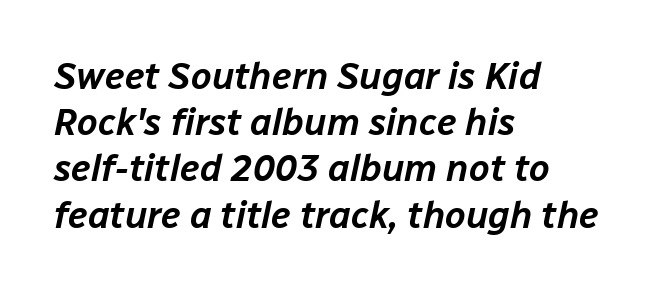
Q: Is the text italic (slanted)? A: Yes, it leans right by about 12 degrees.
Q: Is the text underlined? A: No.
Q: How is the paragraph aligned? A: Left-aligned.
Q: Is the spacing between letters normal or unusually wide? A: Normal.
Q: Is the spacing between lines tight, normal or loose? A: Normal.
Q: Width (condensed, normal, or wide)? A: Normal.
Q: Stroke contrast? A: Low.
Q: x-height? A: Medium.
Q: Monospaced? A: No.
